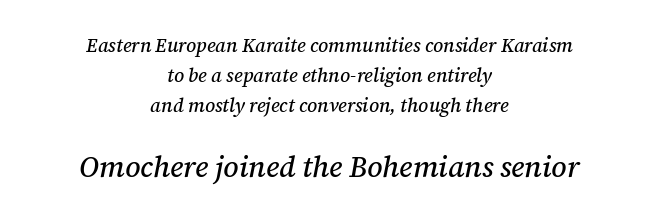
Q: Is the text italic (slanted)? A: Yes, it leans right by about 12 degrees.
Q: Is the typeface a serif or a sans-serif typeface? A: Serif.
Q: Is the text underlined? A: No.
Q: How is the paragraph aligned? A: Centered.
Q: Is the spacing between letters normal or unusually wide? A: Normal.
Q: Is the spacing between lines tight, normal or loose? A: Normal.
Q: Which block of text is set in a larger size, the first (top) or the second (bottom)? A: The second (bottom) one.
Q: Width (condensed, normal, or wide)? A: Normal.
Q: Stroke contrast? A: Medium.
Q: x-height? A: Medium.
Q: Monospaced? A: No.
